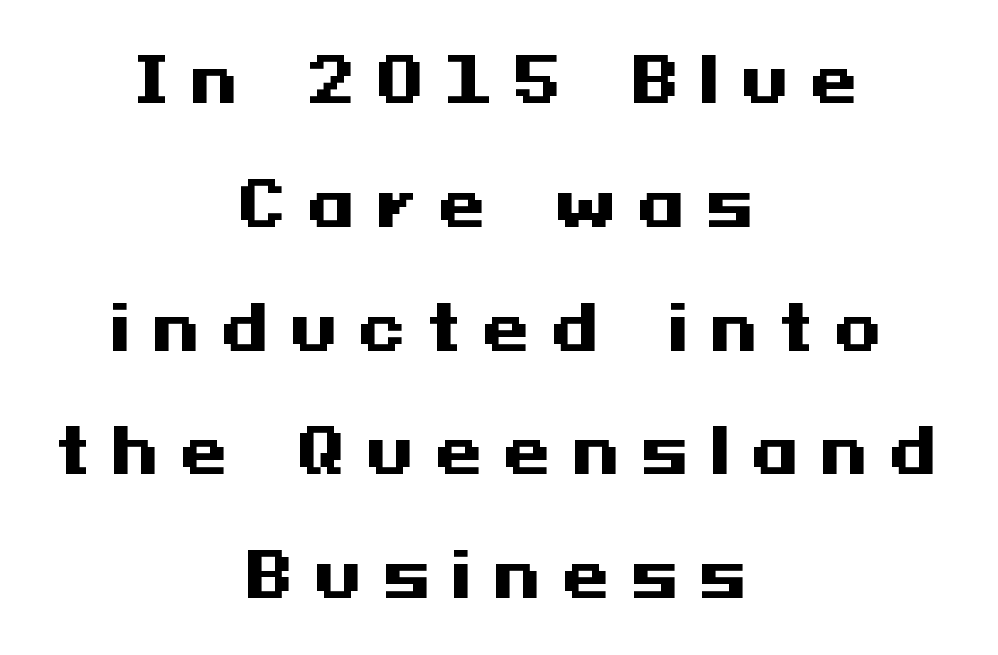
The image shows 61 px heavy, wide sans-serif type, upright; set centered, loose line spacing (2.03x), unusually wide letter spacing (+0.35 em), not underlined; medium stroke contrast and a medium x-height.
